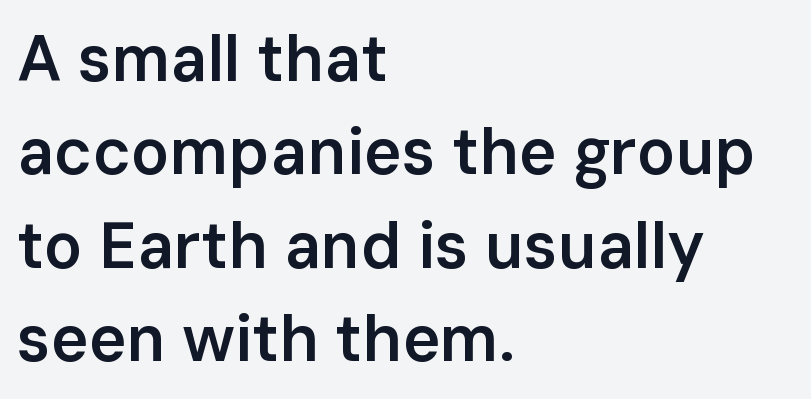
{"serif": "no", "italic": "no", "bold": "semi", "weight": "semibold", "width": "normal", "stroke_contrast": "low", "x_height": "medium", "monospaced": "no", "underline": "no", "align": "left", "line_spacing": "normal", "line_spacing_ratio": 1.46, "letter_spacing": "normal", "letter_spacing_em": 0.0, "glyph_px": 64}
